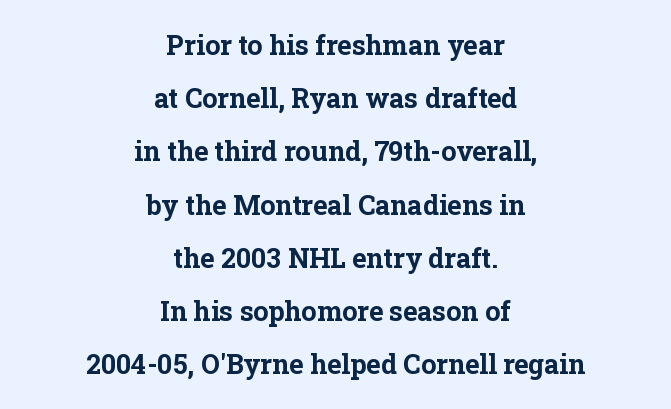
The image shows 27 px bold type, upright; set centered, loose line spacing (1.97x), normal letter spacing, not underlined.
